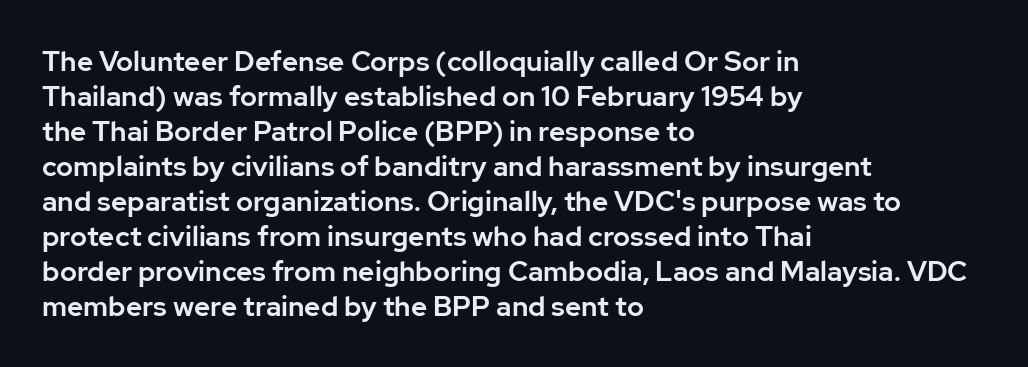
Note the varied advance widths — an 'i' is clearly narrower than an 'm'. Spacing between characters is what you'd get straight out of the box. Is this a sans? Yes — the strokes have no serifs. The line-height multiplier appears to be the usual default. You can tell it's not italic because the verticals are truly vertical.
